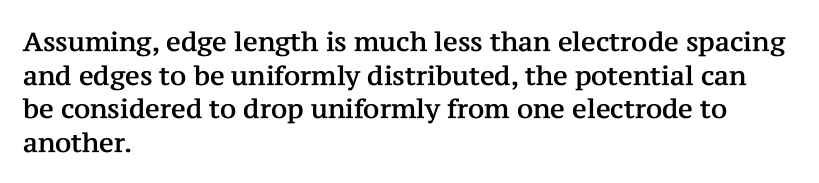
The zone under the glyphs is completely vacant. Line starts are locked; line ends wander. Look at the tracking — it's just the regular setting, nothing added. Horizontal bands of white between lines are of average thickness.
